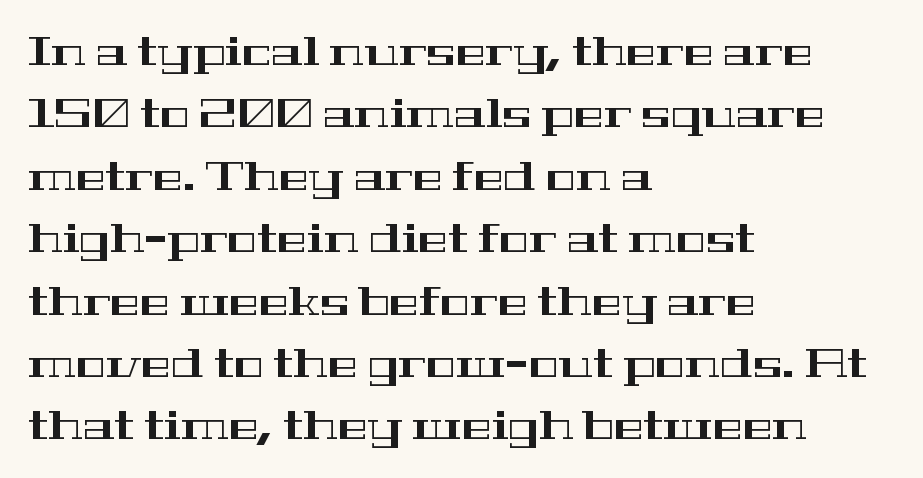
{"serif": "yes", "italic": "no", "width": "wide", "stroke_contrast": "high", "x_height": "medium", "monospaced": "no", "underline": "no", "align": "left", "line_spacing": "normal", "line_spacing_ratio": 1.56, "letter_spacing": "normal", "letter_spacing_em": 0.0, "glyph_px": 40}
